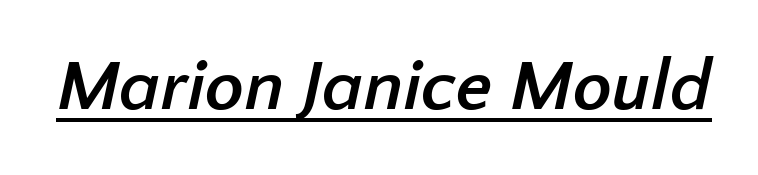
The image shows 72 px semibold sans-serif type; set normal letter spacing, underlined; low stroke contrast and a medium x-height.
